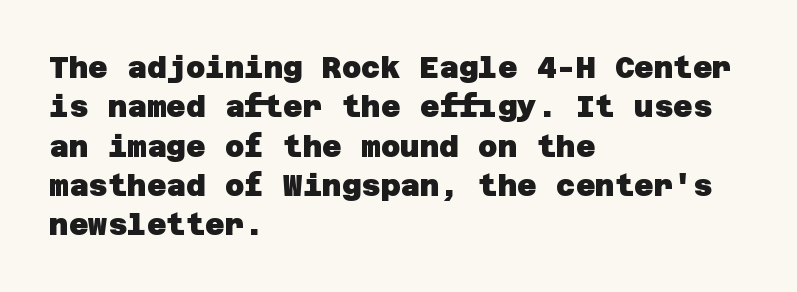
The passage shown has conventional tracking throughout. If you measured baseline to baseline, you'd find a middling distance. Left-aligned paragraph, ragged on the right. Just letters on the line, the space beneath them empty. This sample uses a sans-serif face. These lines carry a lot of weight — the face is fully bold.
